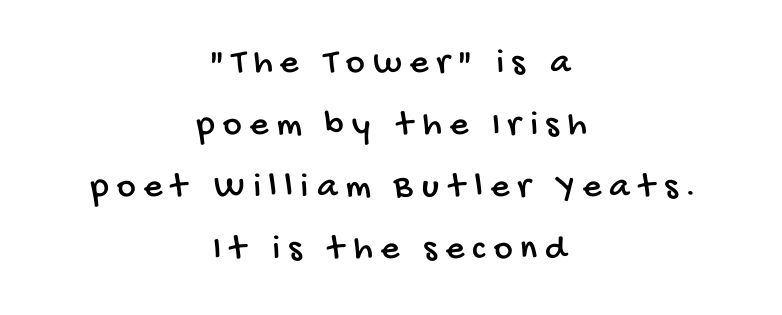
Anything drawn beneath the words? Only blank space. A sans-serif font was chosen for this passage. This sample has the flowing, uneven cadence of proportional lettering. This rendering uses center alignment, leaving both contours irregular but symmetric.
